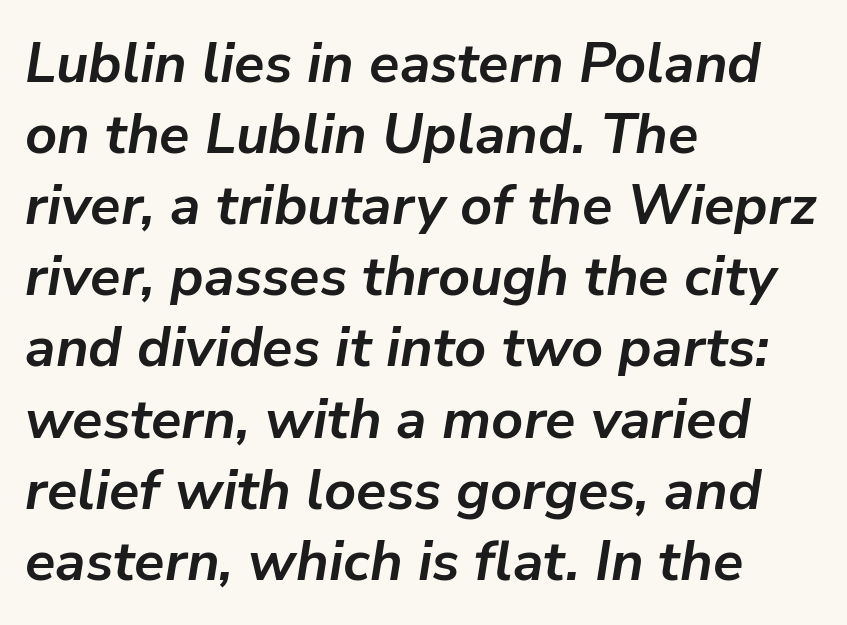
Q: Is the text bold? A: Yes.
Q: Is the text italic (slanted)? A: Yes, it leans right by about 9 degrees.
Q: Is the text underlined? A: No.
Q: How is the paragraph aligned? A: Left-aligned.
Q: Is the spacing between letters normal or unusually wide? A: Normal.
Q: Is the spacing between lines tight, normal or loose? A: Normal.
Q: Width (condensed, normal, or wide)? A: Normal.
Q: Stroke contrast? A: Low.
Q: x-height? A: Medium.
Q: Monospaced? A: No.
